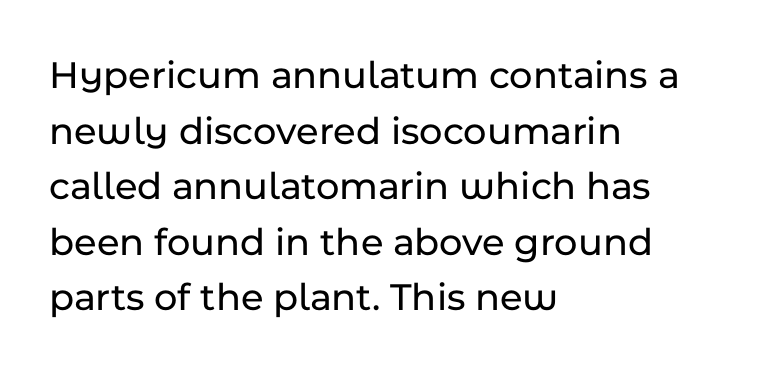
The image shows 40 px sans-serif type, upright; set left-aligned, normal line spacing (1.39x), normal letter spacing, not underlined; low stroke contrast and a medium x-height.
